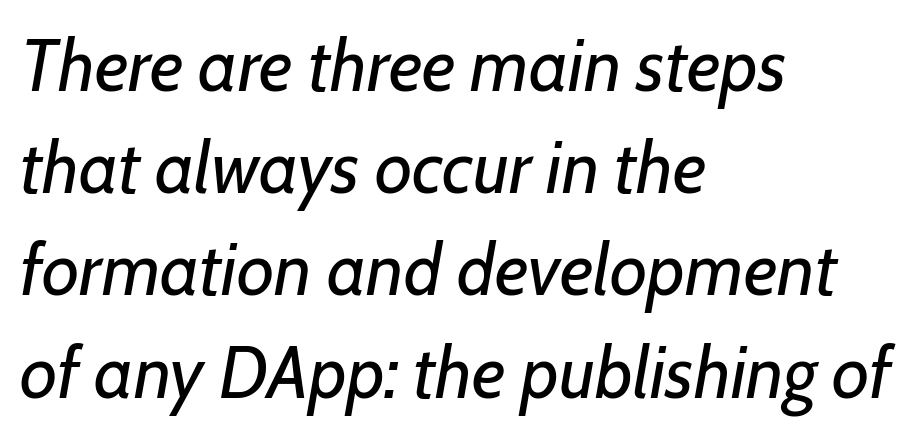
The image shows 73 px regular-weight type, italic (leaning right); set left-aligned, normal line spacing (1.4x), normal letter spacing, not underlined; low stroke contrast and a medium x-height.
